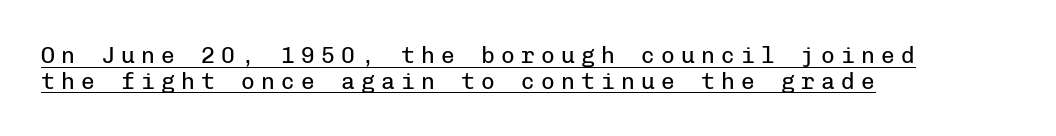
The image shows 23 px text type, upright; set left-aligned, tight line spacing (1.11x), unusually wide letter spacing (+0.27 em), underlined.
